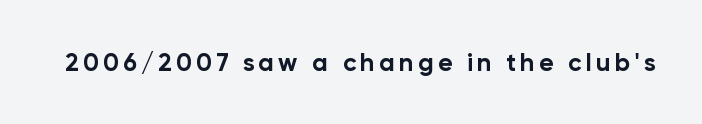
{"italic": "no", "bold": "yes", "underline": "no", "glyph_px": 25}
